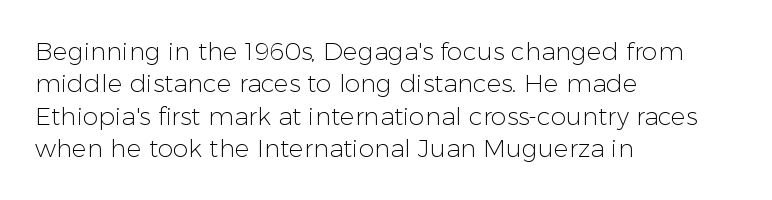
The words here are not underlined. Whoever set this chose a conventional vertical rhythm. Honestly, the letter spacing is just normal — you wouldn't notice it. Tall strokes in this sample are plumb rather than angled. Compared with a centered layout, this one pins lines to the left instead. The weight tops out at a normal text grade.
